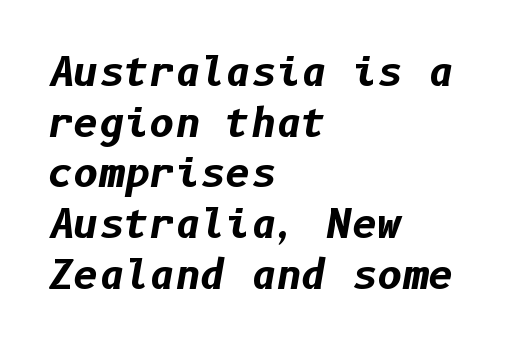
Q: Is the text bold? A: Yes.
Q: Is the text italic (slanted)? A: Yes, it leans right by about 10 degrees.
Q: Is the text underlined? A: No.
Q: How is the paragraph aligned? A: Left-aligned.
Q: Is the spacing between letters normal or unusually wide? A: Normal.
Q: Is the spacing between lines tight, normal or loose? A: Normal.
Q: Width (condensed, normal, or wide)? A: Normal.
Q: Stroke contrast? A: Low.
Q: x-height? A: Medium.
